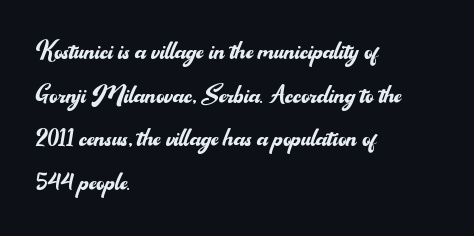
Varying glyph widths throughout — classic text-font behaviour. The face looks like a standard text weight, possibly lighter. The type is set solid horizontally, with unmodified tracking. Interline gaps are of average width in this sample. The compositor pushed each line to the left boundary.
